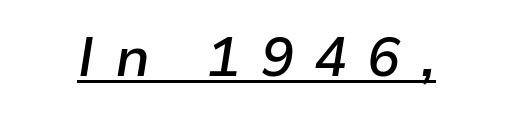
The image shows 55 px semibold type, italic (leaning right); set unusually wide letter spacing (+0.37 em), underlined; low stroke contrast and a medium x-height.
